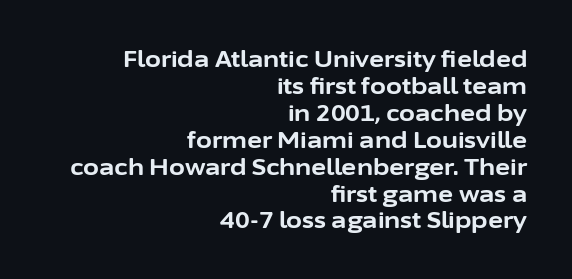
Q: Is the text bold? A: Yes.
Q: Is the text italic (slanted)? A: No, it is upright.
Q: Is the text underlined? A: No.
Q: How is the paragraph aligned? A: Right-aligned.
Q: Is the spacing between letters normal or unusually wide? A: Normal.
